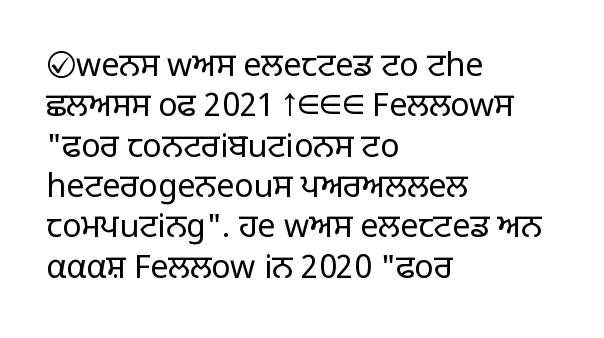
The image shows 32 px light sans-serif type, upright; set left-aligned, normal line spacing (1.26x), normal letter spacing, not underlined; low stroke contrast and a large x-height.
